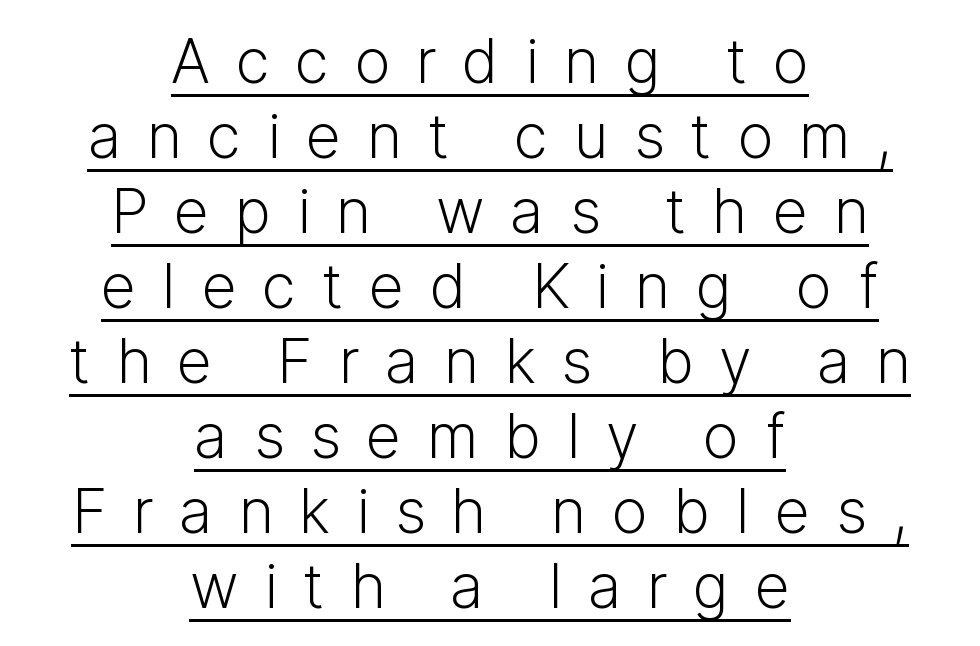
The image shows 61 px light sans-serif type, upright; set centered, line spacing 1.23x, unusually wide letter spacing (+0.42 em), underlined; low stroke contrast and a medium x-height.
